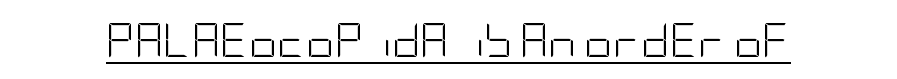
The image shows 35 px light, condensed sans-serif type, upright; set normal letter spacing, underlined; low stroke contrast and a large x-height.
